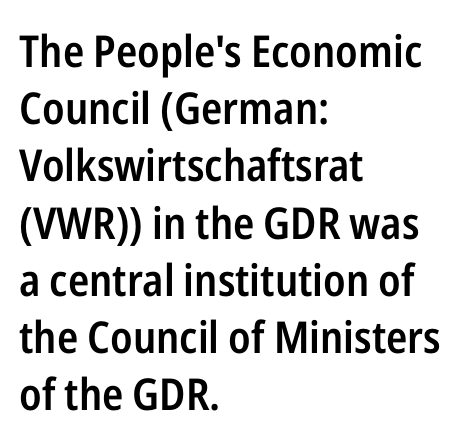
Q: Is the text bold? A: Semi-bold.
Q: Is the text italic (slanted)? A: No, it is upright.
Q: Is the typeface a serif or a sans-serif typeface? A: Sans-serif.
Q: Is the text underlined? A: No.
Q: How is the paragraph aligned? A: Left-aligned.
Q: Is the spacing between letters normal or unusually wide? A: Normal.
Q: Is the spacing between lines tight, normal or loose? A: Normal.
Q: Width (condensed, normal, or wide)? A: Condensed.
Q: Stroke contrast? A: Low.
Q: x-height? A: Medium.
Q: Monospaced? A: No.
